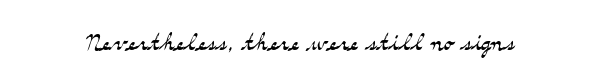
Classification — serif. Heaviness? Minimal to ordinary, like unemphasized prose. Look at the tracking — it's just the regular setting, nothing added. Decoration check: the copy has no underline.
